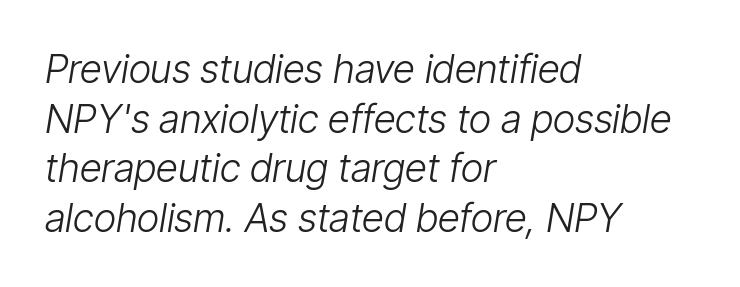
The image shows 39 px light, condensed type, italic (leaning right); set left-aligned, normal line spacing (1.27x), normal letter spacing, not underlined; low stroke contrast and a medium x-height.
